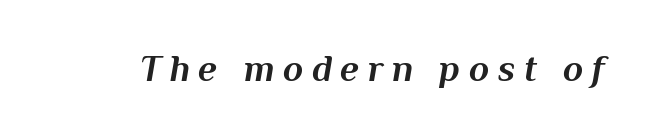
{"italic": "yes", "lean": "right", "slant_degrees": 10, "bold": "yes", "weight": "bold", "width": "normal", "stroke_contrast": "medium", "x_height": "medium", "monospaced": "no", "underline": "no", "letter_spacing": "wide", "letter_spacing_em": 0.23, "glyph_px": 37}
